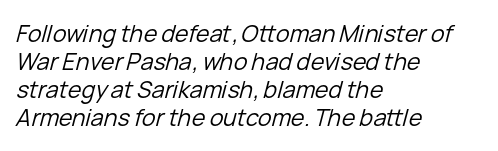
Q: Is the text bold? A: No.
Q: Is the text italic (slanted)? A: Yes, it leans right by about 15 degrees.
Q: Is the text underlined? A: No.
Q: How is the paragraph aligned? A: Left-aligned.
Q: Is the spacing between letters normal or unusually wide? A: Normal.
